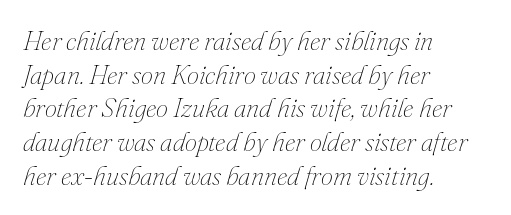
The image shows 27 px text type, italic (leaning right); set left-aligned, normal line spacing (1.25x), normal letter spacing, not underlined.
